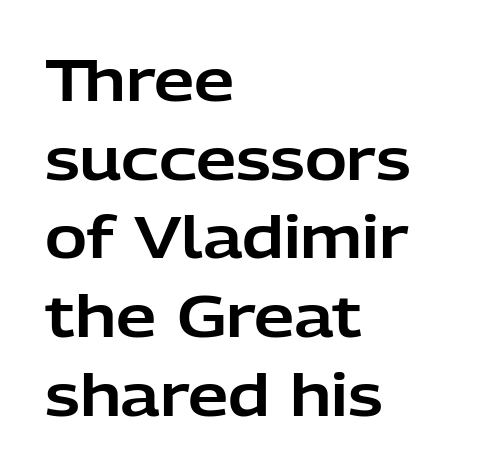
Q: Is the text italic (slanted)? A: No, it is upright.
Q: Is the typeface a serif or a sans-serif typeface? A: Sans-serif.
Q: Is the text underlined? A: No.
Q: How is the paragraph aligned? A: Left-aligned.
Q: Is the spacing between letters normal or unusually wide? A: Normal.
Q: Is the spacing between lines tight, normal or loose? A: Normal.
Q: Width (condensed, normal, or wide)? A: Normal.
Q: Stroke contrast? A: Low.
Q: x-height? A: Medium.
Q: Monospaced? A: No.
